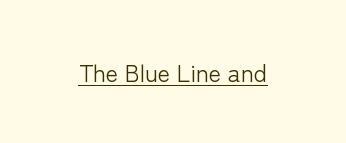
Q: Is the text bold? A: No.
Q: Is the text italic (slanted)? A: No, it is upright.
Q: Is the text underlined? A: Yes.
Q: Is the spacing between letters normal or unusually wide? A: Normal.
